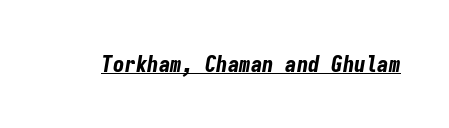
Looks like someone drew a line under every word here. How heavy is the stroke? Heavy — this is a bold. You can tell it's italic because the verticals aren't actually vertical. The line texture is even and compact thanks to regular tracking.
